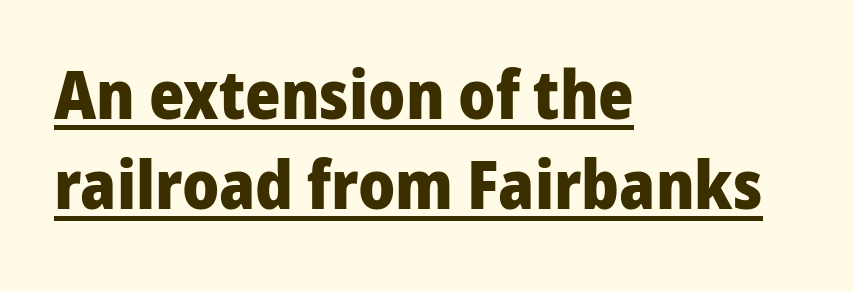
Q: Is the text bold? A: Yes.
Q: Is the text italic (slanted)? A: No, it is upright.
Q: Is the typeface a serif or a sans-serif typeface? A: Sans-serif.
Q: Is the text underlined? A: Yes.
Q: How is the paragraph aligned? A: Left-aligned.
Q: Is the spacing between letters normal or unusually wide? A: Normal.
Q: Is the spacing between lines tight, normal or loose? A: Normal.
Q: Width (condensed, normal, or wide)? A: Normal.
Q: Stroke contrast? A: Low.
Q: x-height? A: Medium.
Q: Monospaced? A: No.
